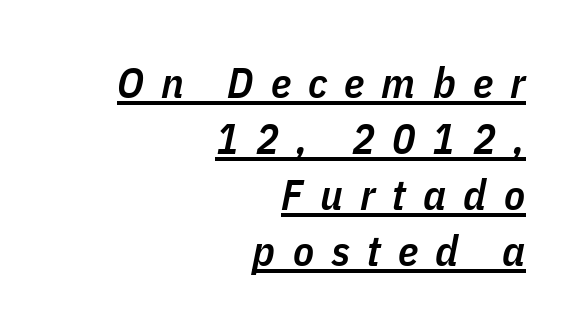
{"italic": "yes", "lean": "right", "slant_degrees": 11, "bold": "semi", "weight": "semibold", "width": "condensed", "stroke_contrast": "low", "x_height": "medium", "monospaced": "no", "underline": "yes", "align": "right", "line_spacing": "normal", "line_spacing_ratio": 1.3, "letter_spacing": "wide", "letter_spacing_em": 0.4, "glyph_px": 43}
